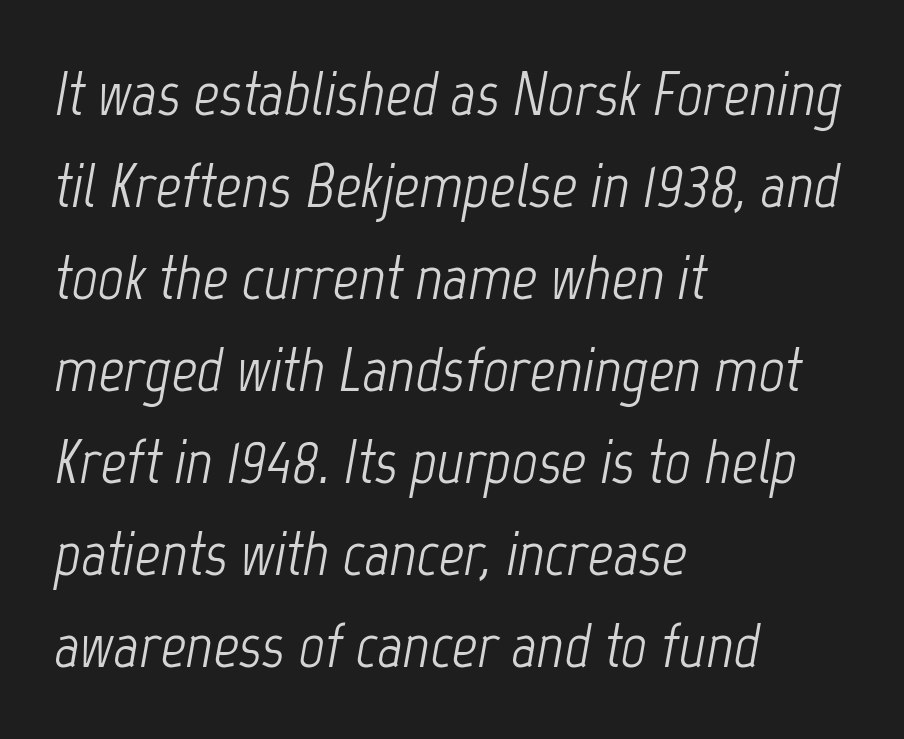
{"italic": "yes", "lean": "right", "slant_degrees": 12, "bold": "no", "weight": "light", "width": "condensed", "stroke_contrast": "low", "x_height": "medium", "monospaced": "no", "underline": "no", "align": "left", "line_spacing": "normal", "line_spacing_ratio": 1.46, "letter_spacing": "normal", "letter_spacing_em": 0.0, "glyph_px": 63}
